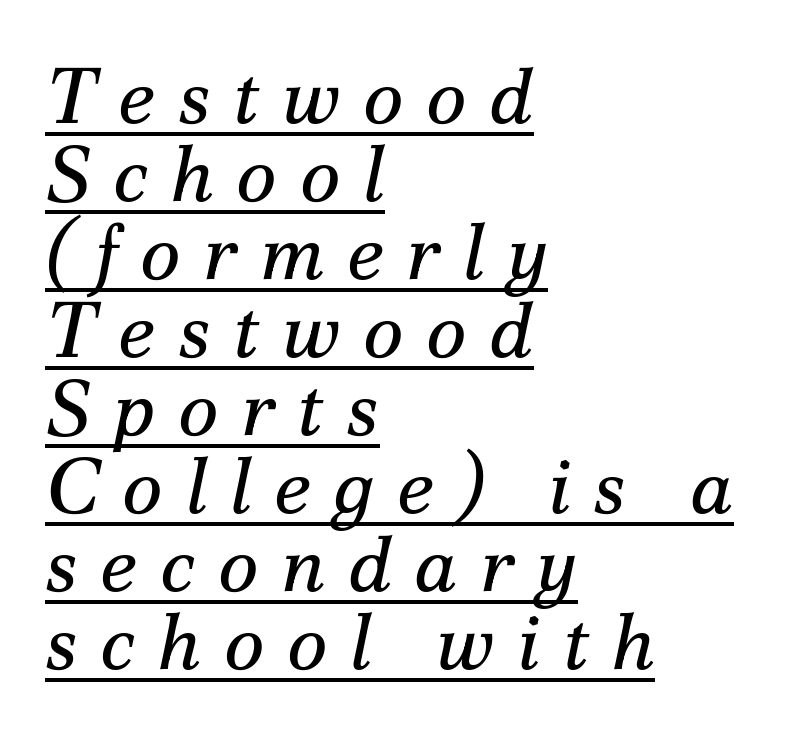
{"serif": "yes", "italic": "yes", "lean": "right", "slant_degrees": 12, "bold": "no", "weight": "regular", "width": "normal", "stroke_contrast": "medium", "x_height": "small", "monospaced": "no", "underline": "yes", "align": "left", "line_spacing": "tight", "line_spacing_ratio": 1.0, "letter_spacing": "wide", "letter_spacing_em": 0.29, "glyph_px": 78}
